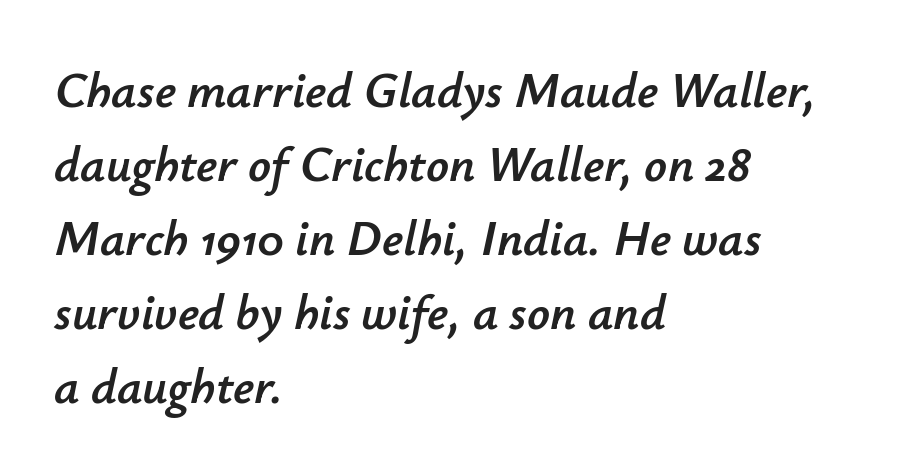
{"italic": "yes", "lean": "right", "slant_degrees": 12, "width": "normal", "stroke_contrast": "low", "x_height": "small", "monospaced": "no", "underline": "no", "align": "left", "line_spacing": "normal", "line_spacing_ratio": 1.48, "letter_spacing": "normal", "letter_spacing_em": 0.0, "glyph_px": 50}
